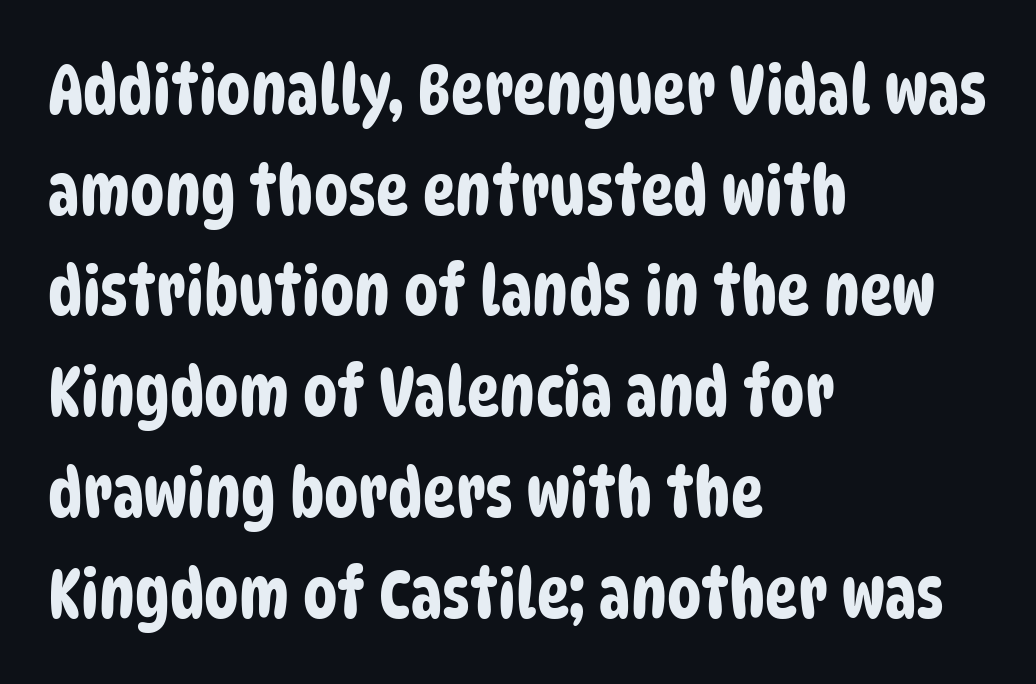
Q: Is the typeface a serif or a sans-serif typeface? A: Sans-serif.
Q: Is the text underlined? A: No.
Q: How is the paragraph aligned? A: Left-aligned.
Q: Is the spacing between letters normal or unusually wide? A: Normal.
Q: Is the spacing between lines tight, normal or loose? A: Normal.
Q: Width (condensed, normal, or wide)? A: Condensed.
Q: Stroke contrast? A: Low.
Q: x-height? A: Large.
Q: Monospaced? A: No.
